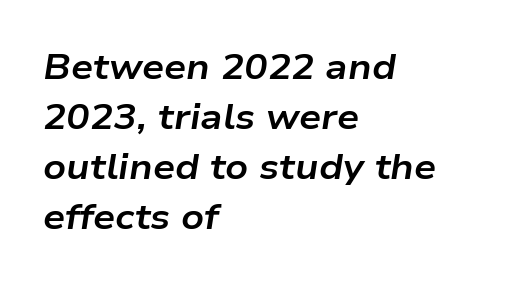
{"italic": "yes", "lean": "right", "slant_degrees": 9, "bold": "yes", "weight": "bold", "width": "wide", "stroke_contrast": "low", "x_height": "medium", "monospaced": "no", "underline": "no", "align": "left", "line_spacing": "normal", "line_spacing_ratio": 1.43, "letter_spacing": "normal", "letter_spacing_em": 0.0, "glyph_px": 35}
